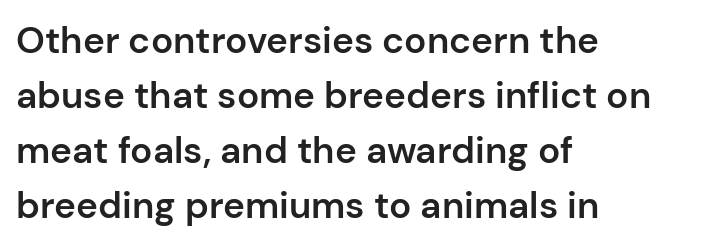
{"serif": "no", "italic": "no", "bold": "semi", "weight": "semibold", "width": "normal", "stroke_contrast": "low", "x_height": "medium", "monospaced": "no", "underline": "no", "align": "left", "line_spacing": "normal", "line_spacing_ratio": 1.49, "letter_spacing": "normal", "letter_spacing_em": 0.0, "glyph_px": 37}
